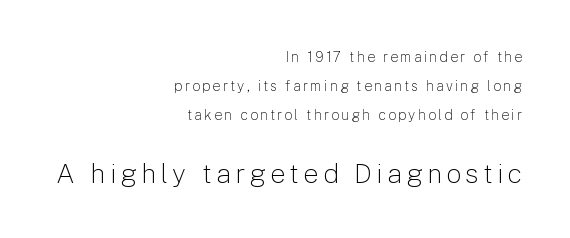
The image shows 27 px text type, upright; set right-aligned, loose line spacing (2.07x), not underlined; the second (bottom) block is 1.93x larger.
